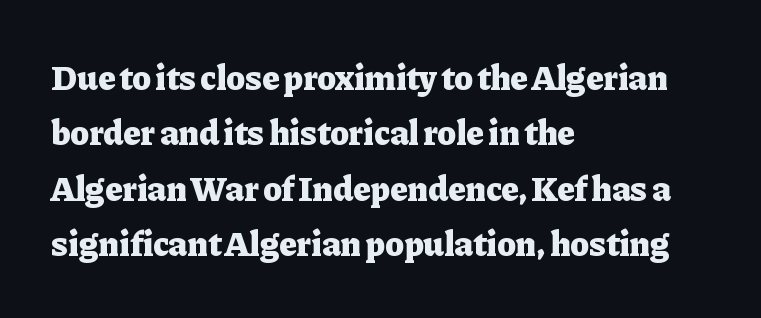
The image shows 35 px heavy serif type, upright; set left-aligned, normal line spacing (1.58x), normal letter spacing, not underlined; low stroke contrast and a medium x-height.
